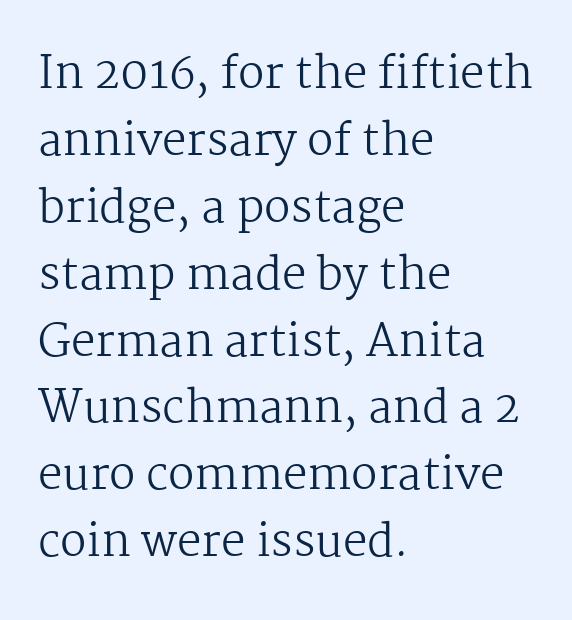
The image shows 44 px regular-weight serif type, upright; set left-aligned, normal line spacing (1.52x), normal letter spacing, not underlined; medium stroke contrast and a medium x-height.
